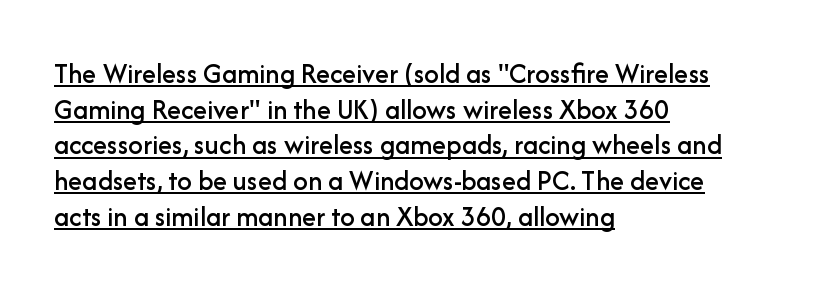
The image shows 29 px sans-serif type, upright; set left-aligned, line spacing 1.23x, normal letter spacing, underlined; low stroke contrast and a medium x-height.
